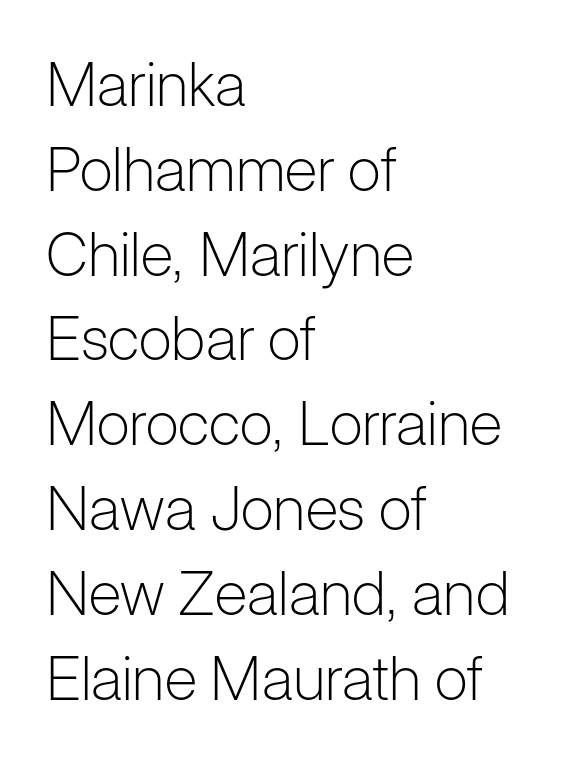
Q: Is the text bold? A: No.
Q: Is the text italic (slanted)? A: No, it is upright.
Q: Is the typeface a serif or a sans-serif typeface? A: Sans-serif.
Q: Is the text underlined? A: No.
Q: How is the paragraph aligned? A: Left-aligned.
Q: Is the spacing between letters normal or unusually wide? A: Normal.
Q: Is the spacing between lines tight, normal or loose? A: Normal.
Q: Width (condensed, normal, or wide)? A: Normal.
Q: Stroke contrast? A: Low.
Q: x-height? A: Medium.
Q: Monospaced? A: No.
